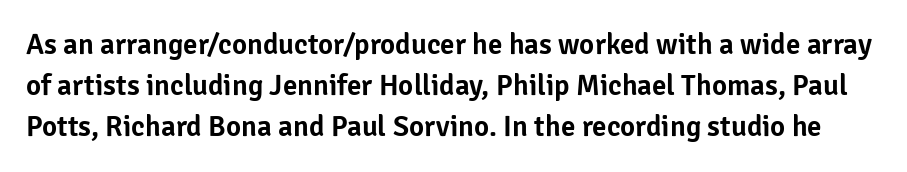
The image shows 29 px sans-serif type, upright; set normal line spacing (1.42x), normal letter spacing, not underlined; low stroke contrast and a medium x-height.
